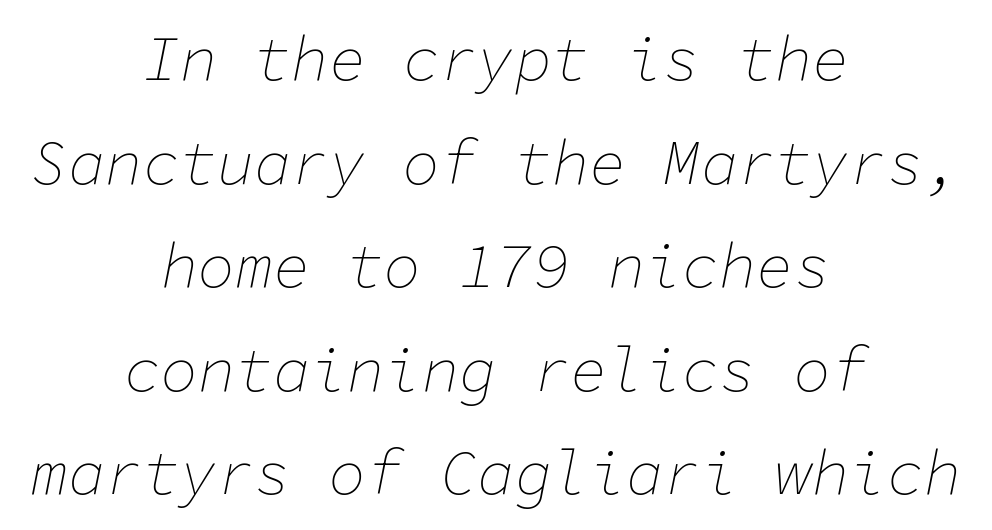
Is the type heavy? It reads as light-to-regular instead. Does extra space separate the letters? No, they use regular spacing. The rendering uses typewriter-style spacing with identical character cells. The whole block is typeset with a tilt.
